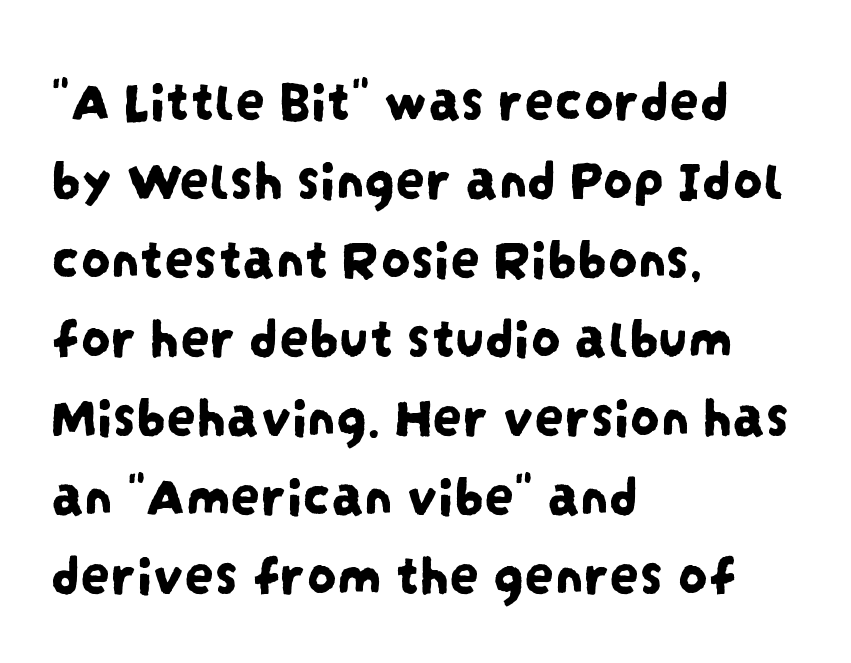
The image shows 59 px condensed sans-serif type; set left-aligned, normal line spacing (1.34x), normal letter spacing, not underlined; low stroke contrast and a large x-height.
